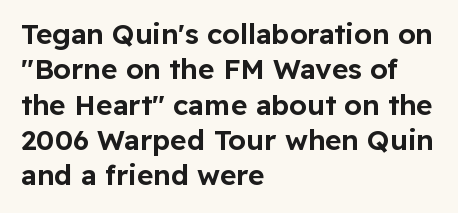
These lines are rendered in a variable-pitch font. Beneath every word, the page is bare. Vertically, the passage feels balanced, rows spaced as you'd expect. The characters display no serif detailing; their extremities are plain. The gaps between neighbouring characters are ordinary and unremarkable.
